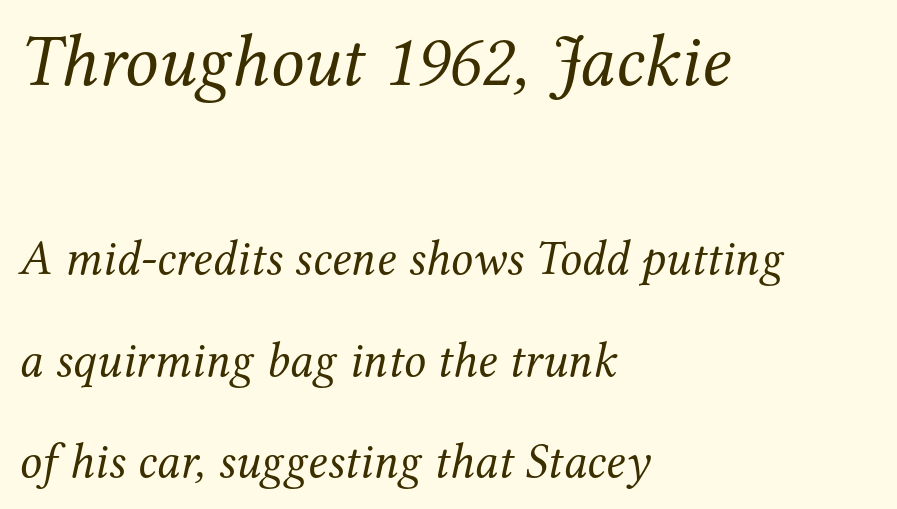
Q: Is the text bold? A: No.
Q: Is the text italic (slanted)? A: Yes, it leans right by about 12 degrees.
Q: Is the typeface a serif or a sans-serif typeface? A: Serif.
Q: Is the text underlined? A: No.
Q: How is the paragraph aligned? A: Left-aligned.
Q: Is the spacing between letters normal or unusually wide? A: Normal.
Q: Is the spacing between lines tight, normal or loose? A: Loose.
Q: Which block of text is set in a larger size, the first (top) or the second (bottom)? A: The first (top) one.
Q: Width (condensed, normal, or wide)? A: Normal.
Q: Stroke contrast? A: Medium.
Q: x-height? A: Medium.
Q: Monospaced? A: No.
